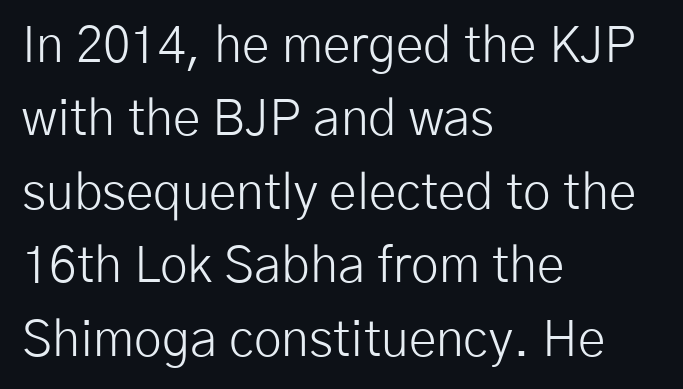
{"serif": "no", "italic": "no", "bold": "no", "weight": "light", "width": "normal", "stroke_contrast": "low", "x_height": "medium", "monospaced": "no", "underline": "no", "align": "left", "line_spacing": "normal", "line_spacing_ratio": 1.47, "letter_spacing": "normal", "letter_spacing_em": 0.0, "glyph_px": 50}
